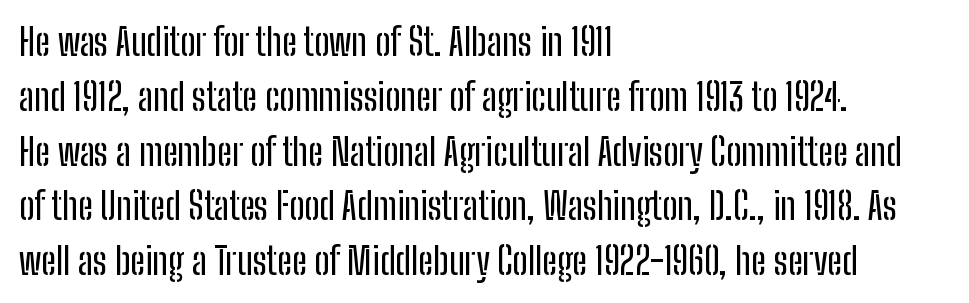
Q: Is the text italic (slanted)? A: No, it is upright.
Q: Is the typeface a serif or a sans-serif typeface? A: Sans-serif.
Q: Is the text underlined? A: No.
Q: How is the paragraph aligned? A: Left-aligned.
Q: Is the spacing between letters normal or unusually wide? A: Normal.
Q: Is the spacing between lines tight, normal or loose? A: Normal.
Q: Width (condensed, normal, or wide)? A: Condensed.
Q: Stroke contrast? A: Low.
Q: x-height? A: Medium.
Q: Monospaced? A: No.
